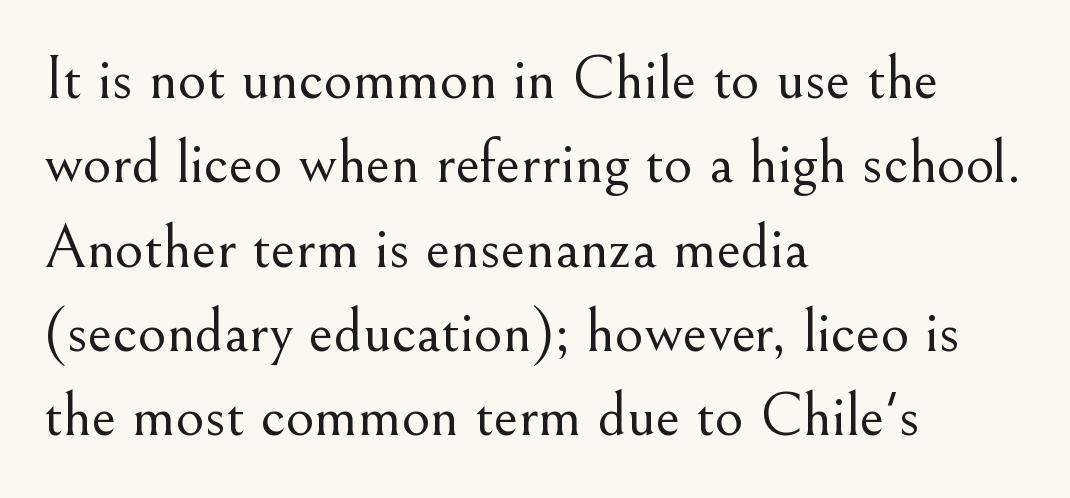
{"serif": "yes", "italic": "no", "bold": "no", "weight": "light", "width": "normal", "stroke_contrast": "medium", "x_height": "small", "monospaced": "no", "underline": "no", "align": "left", "line_spacing": "normal", "line_spacing_ratio": 1.36, "letter_spacing": "normal", "letter_spacing_em": 0.0, "glyph_px": 62}
